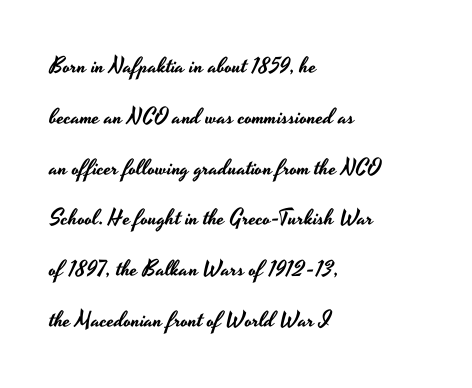
The image shows 22 px text type; set left-aligned, loose line spacing (2.31x), normal letter spacing, not underlined.
